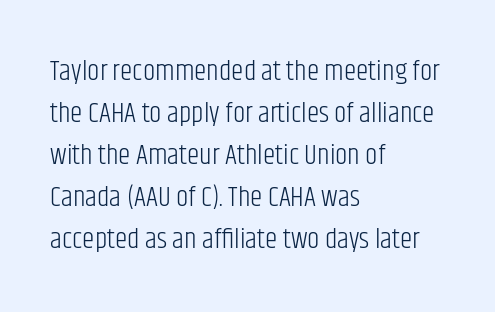
The image shows 28 px light, condensed sans-serif type, upright; set left-aligned, normal line spacing (1.5x), normal letter spacing, not underlined; low stroke contrast and a large x-height.
